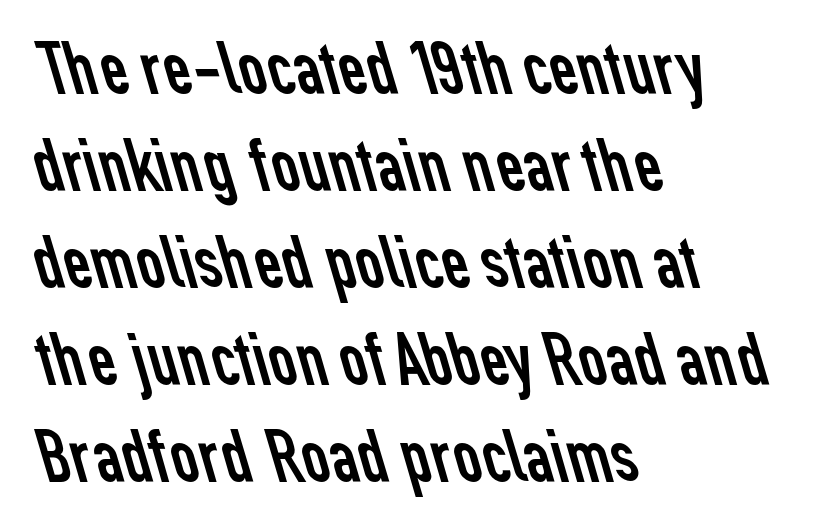
In terms of letterform style, serifs are entirely absent. The vertical gap from one line to the next is medium. Character widths vary here, with narrow letters taking less room than wide ones. Unbolded letterforms with no extra heft. The letters sit at their default tracking, neither squeezed nor spread. The strip under each line holds only bare page.
